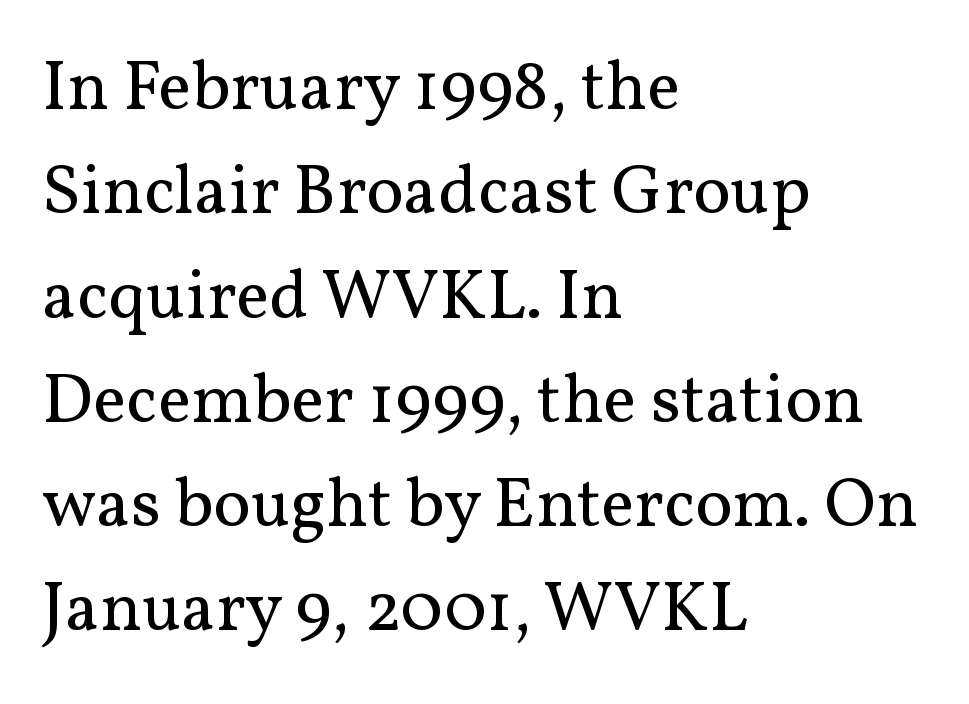
Q: Is the text bold? A: No.
Q: Is the text italic (slanted)? A: No, it is upright.
Q: Is the typeface a serif or a sans-serif typeface? A: Serif.
Q: Is the text underlined? A: No.
Q: How is the paragraph aligned? A: Left-aligned.
Q: Is the spacing between letters normal or unusually wide? A: Normal.
Q: Is the spacing between lines tight, normal or loose? A: Normal.
Q: Width (condensed, normal, or wide)? A: Normal.
Q: Stroke contrast? A: Medium.
Q: x-height? A: Medium.
Q: Monospaced? A: No.
